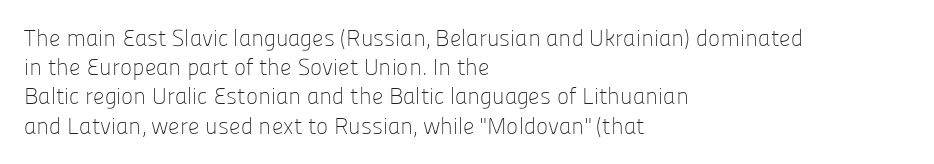
Nothing unusual about the tracking: characters are spaced as the font intends. Caption: multi-line text, flush left, ragged right. How would I describe the line gaps? Plain and ordinary. Unbolded letterforms with no extra heft.
